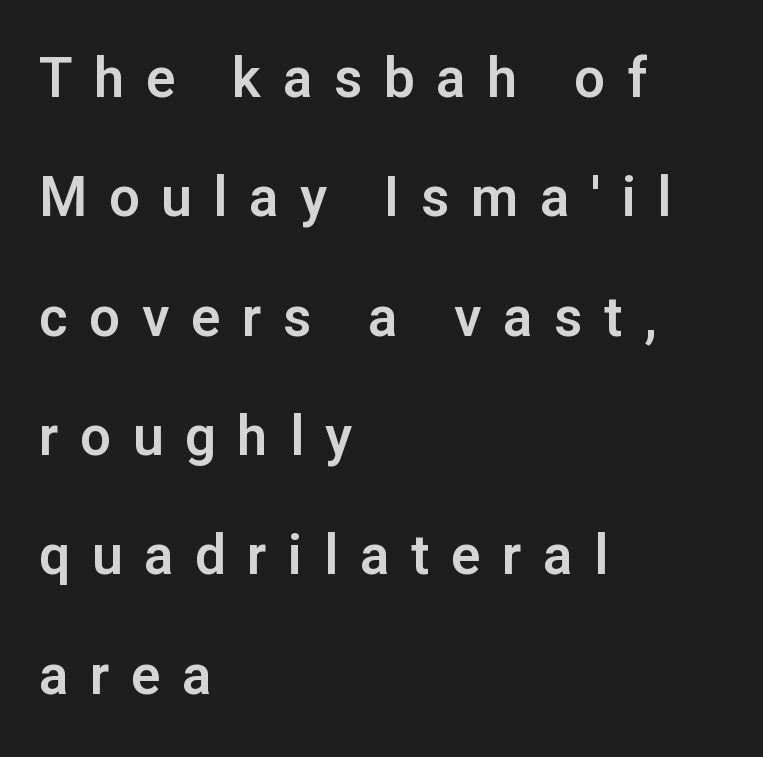
Q: Is the text italic (slanted)? A: No, it is upright.
Q: Is the typeface a serif or a sans-serif typeface? A: Sans-serif.
Q: Is the text underlined? A: No.
Q: How is the paragraph aligned? A: Left-aligned.
Q: Is the spacing between letters normal or unusually wide? A: Unusually wide.
Q: Is the spacing between lines tight, normal or loose? A: Loose.
Q: Width (condensed, normal, or wide)? A: Normal.
Q: Stroke contrast? A: Low.
Q: x-height? A: Medium.
Q: Monospaced? A: No.
